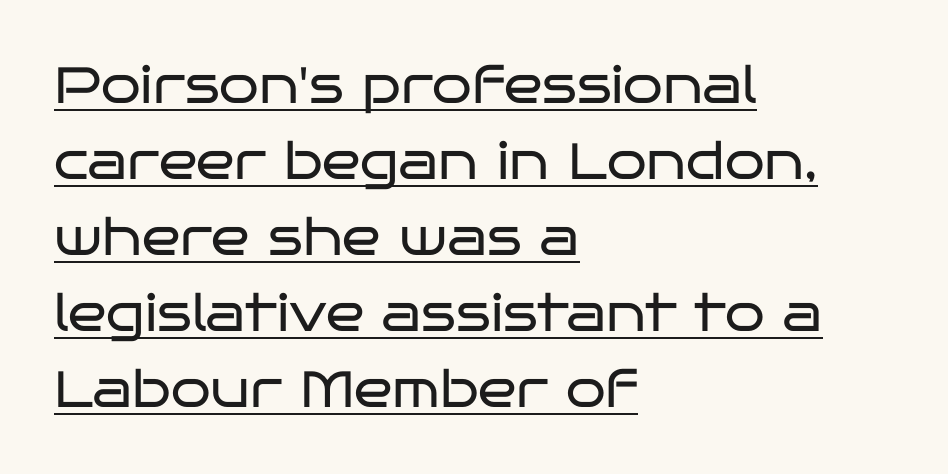
{"serif": "no", "italic": "no", "bold": "no", "weight": "regular", "width": "wide", "stroke_contrast": "low", "x_height": "large", "monospaced": "no", "underline": "yes", "align": "left", "line_spacing": "normal", "line_spacing_ratio": 1.49, "letter_spacing": "normal", "letter_spacing_em": 0.0, "glyph_px": 51}
